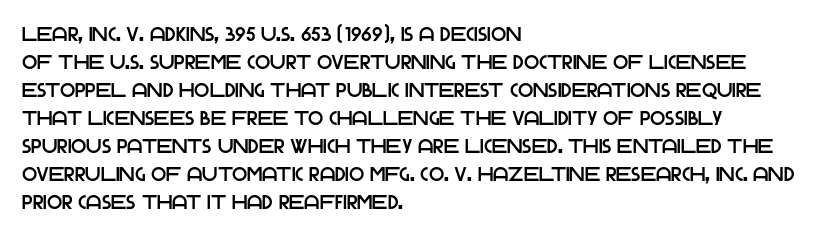
Ordinary non-slanted type is in use. Type without underlining. A typesetter would call this zero additional tracking. Horizontally, the lines are justified to the leading edge only. Honestly, the row spacing looks completely unremarkable.
